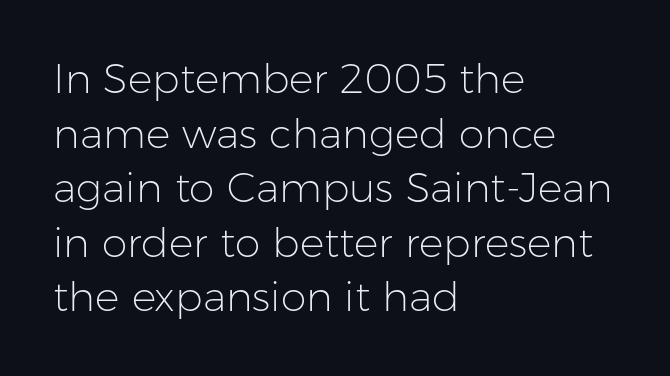
The image shows 41 px light sans-serif type, upright; set left-aligned, normal line spacing (1.33x), normal letter spacing, not underlined; low stroke contrast and a medium x-height.
